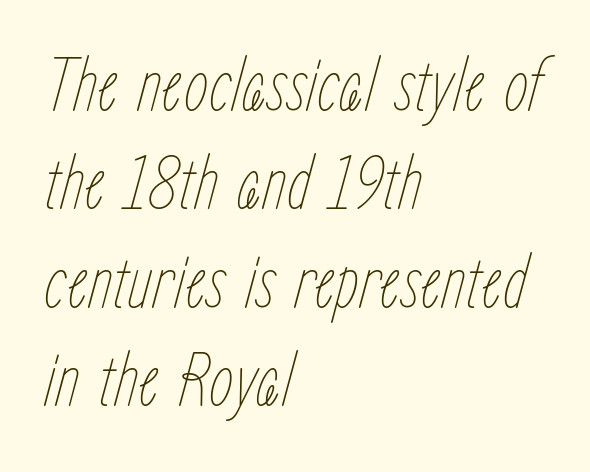
The image shows 78 px thin, condensed type, italic (leaning right); set left-aligned, normal line spacing (1.26x), normal letter spacing, not underlined; low stroke contrast and a medium x-height.
